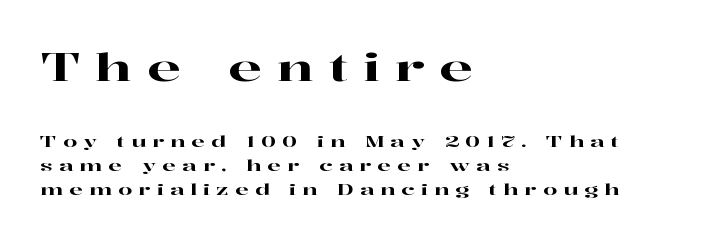
In terms of letterspacing, this is a distinctly airy, spread setting. You can tell from the footed stems that serif type was used. These lines are set flush left with a ragged right edge. The axis of the letterforms is exactly vertical.
